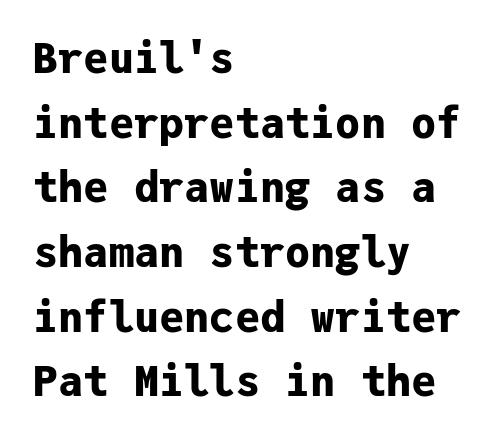
{"serif": "no", "italic": "no", "bold": "yes", "weight": "bold", "width": "normal", "stroke_contrast": "low", "x_height": "medium", "monospaced": "yes", "underline": "no", "align": "left", "line_spacing": "normal", "line_spacing_ratio": 1.54, "letter_spacing": "normal", "letter_spacing_em": 0.0, "glyph_px": 42}
